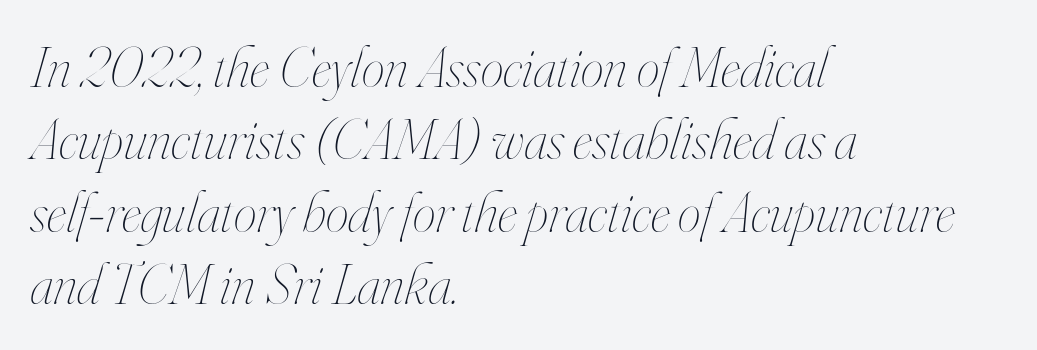
Plain, unruled lines of type. A normal amount of white space separates one row of letters from the next. Leftover space on each line is placed entirely after the last word. Character widths vary here, with narrow letters taking less room than wide ones.
